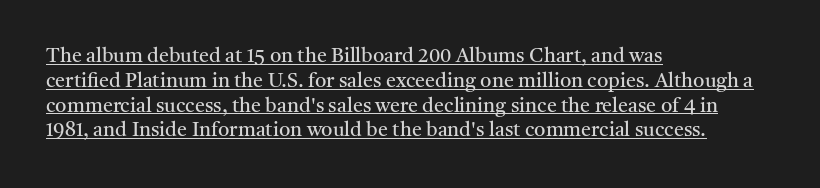
Summary of weight: not heavy and not bold. The specimen reads as upright at a glance. Somebody hit Ctrl+U on this one — the words are underlined. Compared with typical body copy, the letter spacing here is the same. Typeset ragged right — the left edge is the straight one.
